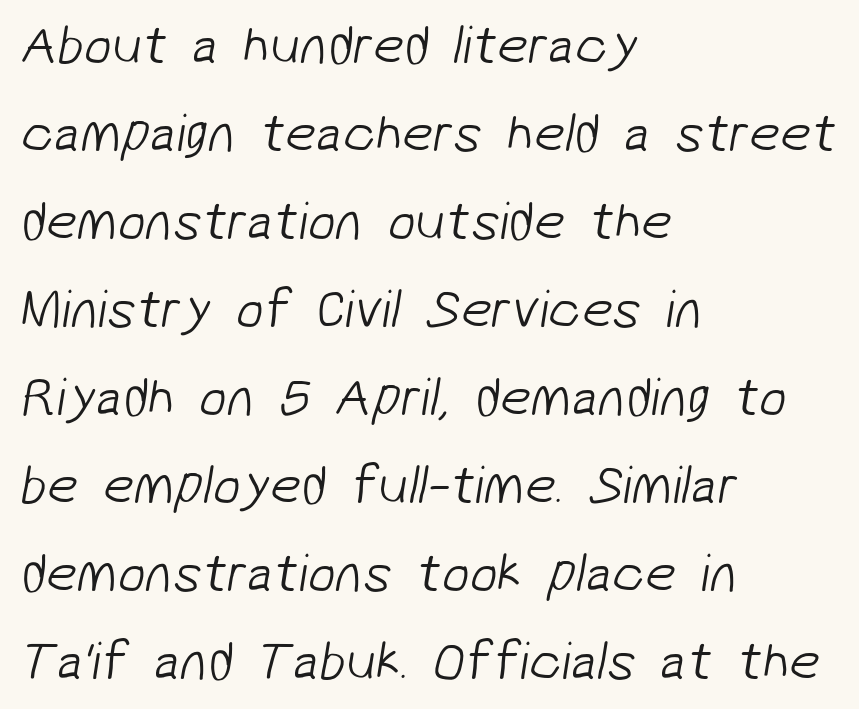
The image shows 55 px light sans-serif type; set left-aligned, normal line spacing (1.6x), normal letter spacing, not underlined; low stroke contrast and a medium x-height.
